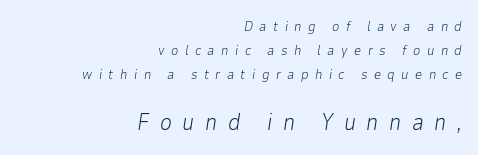
{"italic": "yes", "lean": "right", "slant_degrees": 9, "bold": "no", "underline": "no", "align": "right", "line_spacing": "normal", "line_spacing_ratio": 1.7, "letter_spacing": "wide", "letter_spacing_em": 0.46, "larger_block": "second", "size_ratio": 1.64, "glyph_px": 23}
